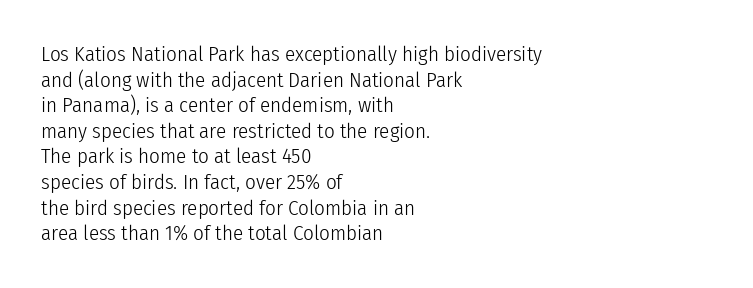
The image shows 21 px text type, upright; set left-aligned, line spacing 1.22x, normal letter spacing, not underlined.
